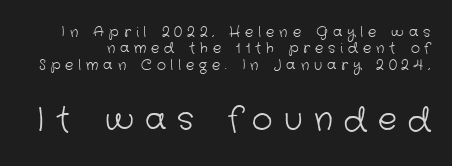
The typeface has the unassuming heft of standard copy or less. Letters rest on an invisible, unmarked baseline. These two chunks differ in scale, with the bottom chunk taking the larger measure. Font category for this specimen: sans-serif. Between one letter and the next there's a generous, obvious gap.
